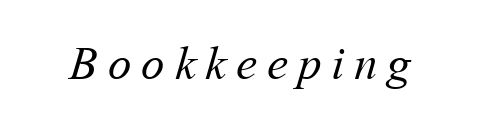
Compared with a typical body face, this is equally light or lighter still. Loose tracking; the words dissolve into strings of separated letters. Proportional: the letters do not fall into vertical columns. Words float on clear page, feet unadorned.
